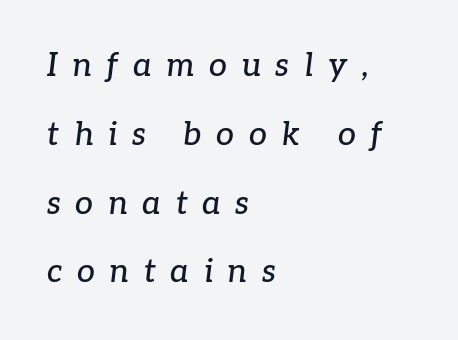
The image shows 32 px serif type, italic (leaning right); set left-aligned, loose line spacing (2.15x), unusually wide letter spacing (+0.46 em), not underlined; low stroke contrast and a medium x-height.
